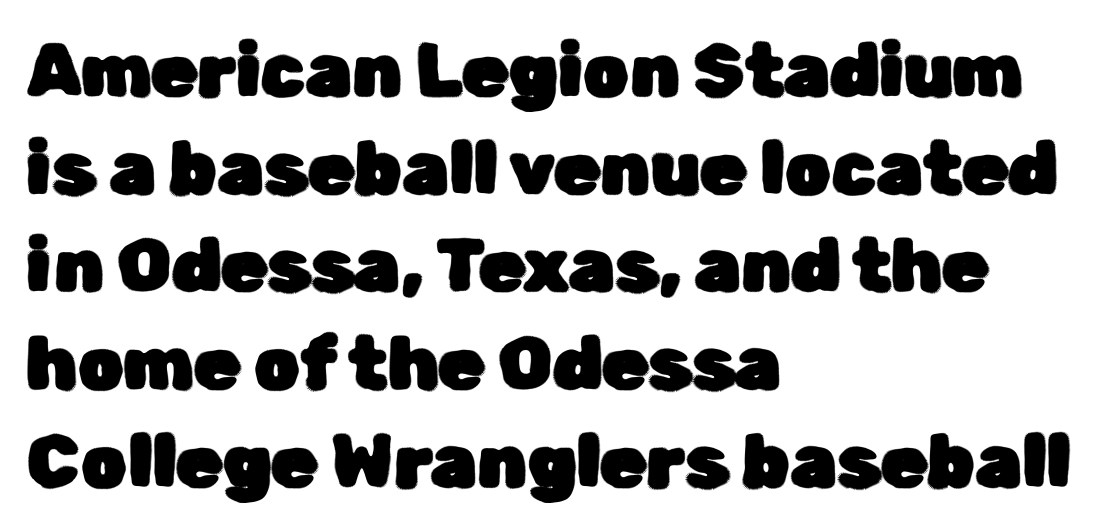
The image shows 74 px sans-serif type, upright; set left-aligned, normal line spacing (1.32x), normal letter spacing, not underlined; low stroke contrast and a medium x-height.
